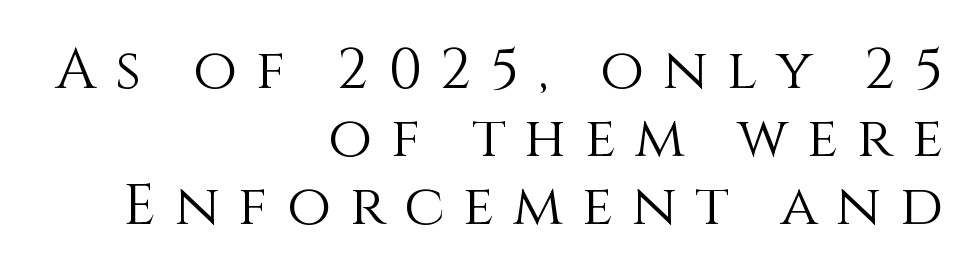
Q: Is the text bold? A: No.
Q: Is the text italic (slanted)? A: No, it is upright.
Q: Is the text underlined? A: No.
Q: How is the paragraph aligned? A: Right-aligned.
Q: Is the spacing between letters normal or unusually wide? A: Unusually wide.
Q: Width (condensed, normal, or wide)? A: Normal.
Q: Stroke contrast? A: Medium.
Q: x-height? A: Large.
Q: Monospaced? A: No.
